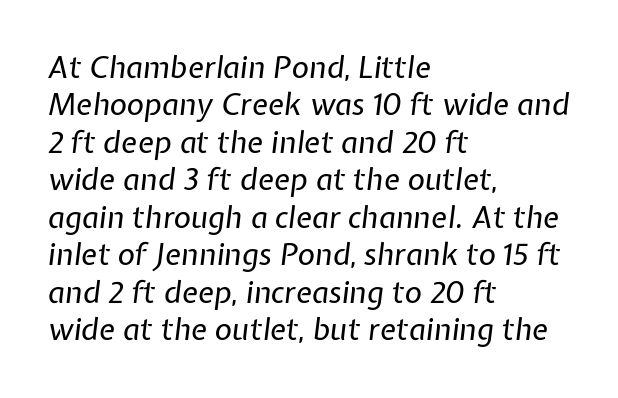
{"italic": "yes", "lean": "right", "slant_degrees": 7, "bold": "no", "weight": "regular", "width": "normal", "stroke_contrast": "low", "x_height": "medium", "monospaced": "no", "underline": "no", "align": "left", "line_spacing": "normal", "line_spacing_ratio": 1.25, "letter_spacing": "normal", "letter_spacing_em": 0.0, "glyph_px": 30}
